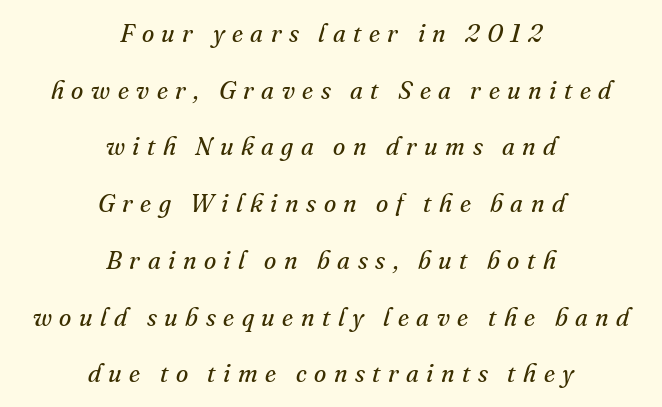
The image shows 25 px text type, italic (leaning right); set centered, loose line spacing (2.27x), unusually wide letter spacing (+0.3 em), not underlined.
